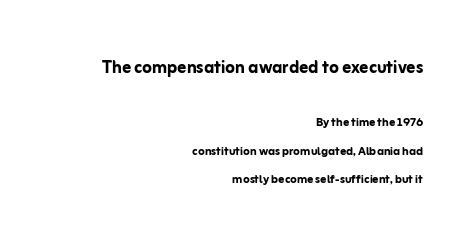
Nothing unusual about the tracking: characters are spaced as the font intends. Weight check: bold — yes, fully. Whoever set this made the first block the dominant, larger element. Horizontal alignment here is rightward, an uncommon choice for prose.
